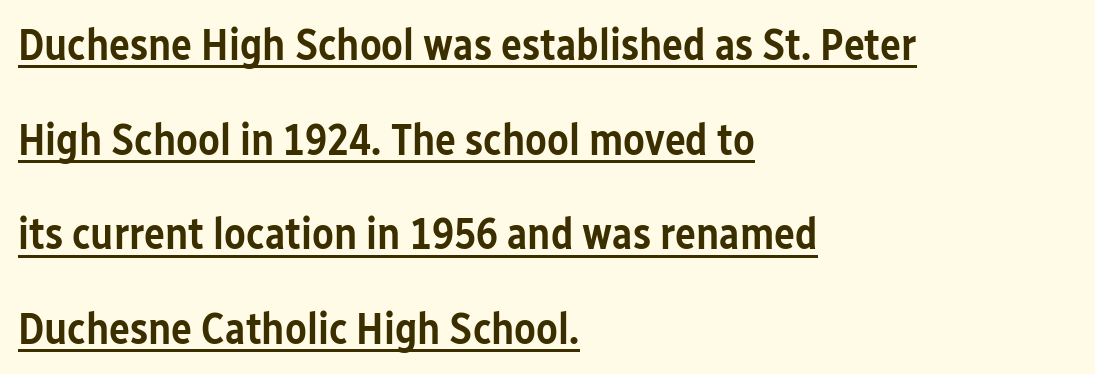
The image shows 44 px semibold, condensed sans-serif type, upright; set left-aligned, loose line spacing (2.15x), normal letter spacing, underlined; low stroke contrast and a medium x-height.
